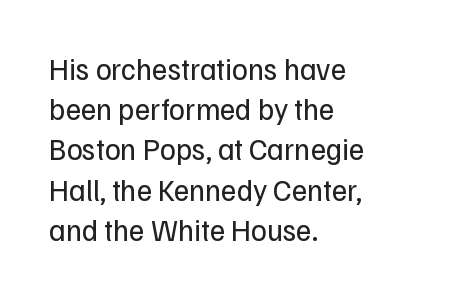
{"serif": "no", "italic": "no", "bold": "no", "weight": "regular", "width": "normal", "stroke_contrast": "low", "x_height": "medium", "monospaced": "no", "underline": "no", "align": "left", "line_spacing": "normal", "line_spacing_ratio": 1.34, "letter_spacing": "normal", "letter_spacing_em": 0.0, "glyph_px": 30}
